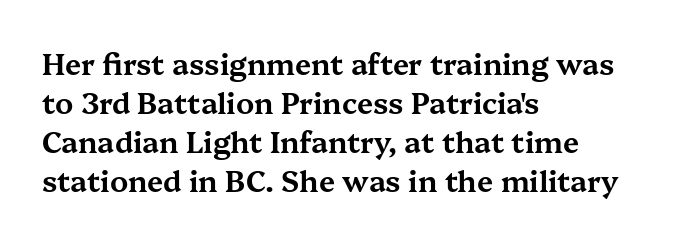
{"serif": "yes", "italic": "no", "width": "wide", "stroke_contrast": "medium", "x_height": "medium", "monospaced": "no", "underline": "no", "align": "left", "line_spacing": "normal", "line_spacing_ratio": 1.35, "letter_spacing": "normal", "letter_spacing_em": 0.0, "glyph_px": 29}
